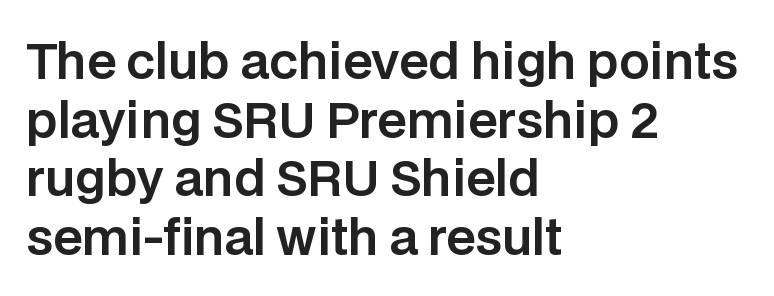
Check the space under the baseline: it is left empty. Observe the ordinary spacing: letters are neighbours, not strangers. Is this a sans? Yes — the strokes have no serifs. Reading down the block, your eye returns to a fixed left position each line.
